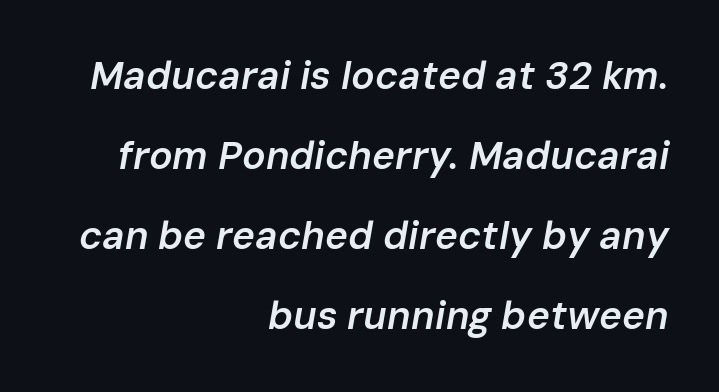
{"italic": "yes", "lean": "right", "slant_degrees": 10, "bold": "semi", "weight": "semibold", "width": "normal", "stroke_contrast": "low", "x_height": "medium", "monospaced": "no", "underline": "no", "align": "right", "line_spacing": "loose", "line_spacing_ratio": 2.05, "letter_spacing": "normal", "letter_spacing_em": 0.0, "glyph_px": 39}
